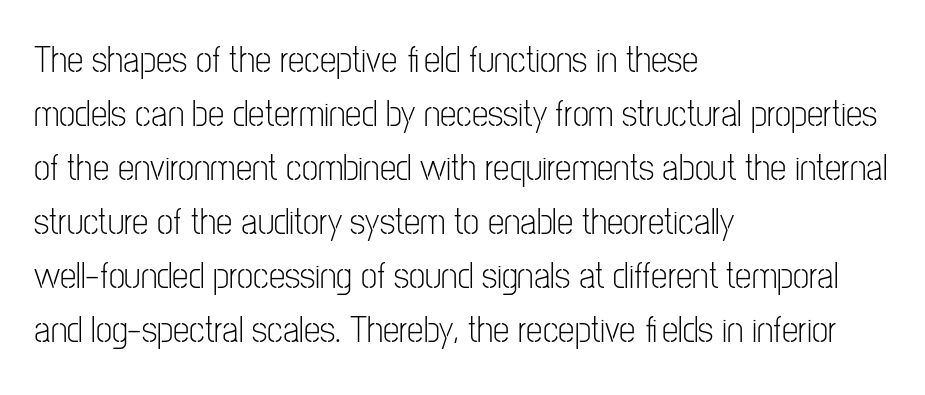
Q: Is the text bold? A: No.
Q: Is the text italic (slanted)? A: No, it is upright.
Q: Is the typeface a serif or a sans-serif typeface? A: Sans-serif.
Q: Is the text underlined? A: No.
Q: How is the paragraph aligned? A: Left-aligned.
Q: Is the spacing between letters normal or unusually wide? A: Normal.
Q: Is the spacing between lines tight, normal or loose? A: Normal.
Q: Width (condensed, normal, or wide)? A: Condensed.
Q: Stroke contrast? A: Low.
Q: x-height? A: Medium.
Q: Monospaced? A: No.
